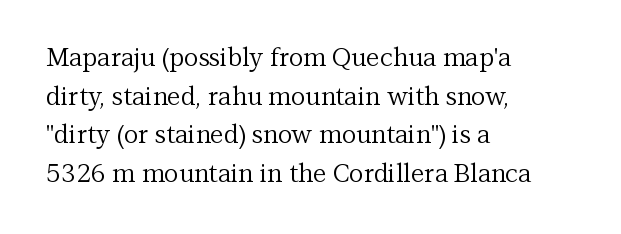
{"italic": "no", "bold": "no", "underline": "no", "align": "left", "line_spacing": "normal", "line_spacing_ratio": 1.55, "letter_spacing": "normal", "letter_spacing_em": 0.0, "glyph_px": 25}
